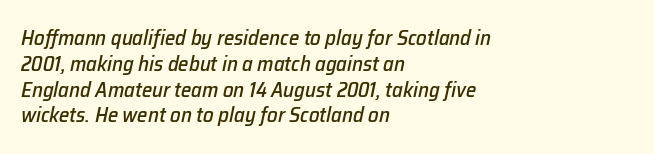
Check the space under the baseline: it is left empty. Each line starts at the same left margin while the right side varies. Tracking here is standard; glyphs follow each other at the usual distance. Would a proofreader flag this as italicized? Yes.
